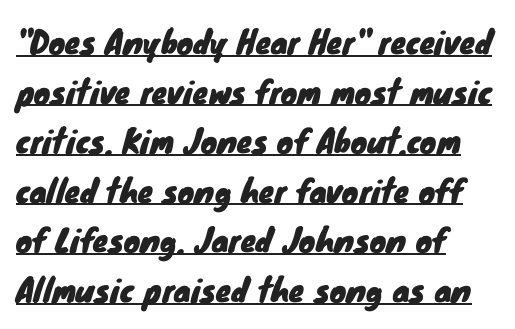
A student would call this left alignment; a typographer would say flush left, rag right. Nothing sits at the stroke ends, so this counts as sans-serif. Tracking here is standard; glyphs follow each other at the usual distance. The sample's only ornament is a line tracing under the words.
